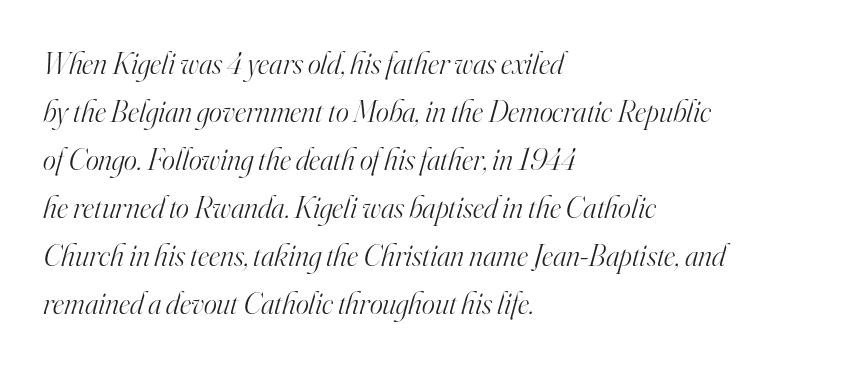
Bare-footed words on every line. Note: serifs present on the glyphs. The weight tops out at a normal text grade. Default kerning and tracking; the words read as compact shapes. The block of text has a typical density, with ordinary space between rows.
